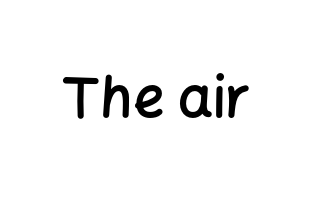
{"serif": "no", "italic": "no", "bold": "semi", "weight": "semibold", "width": "normal", "stroke_contrast": "low", "x_height": "medium", "monospaced": "no", "underline": "no", "letter_spacing": "normal", "letter_spacing_em": 0.0, "glyph_px": 55}
